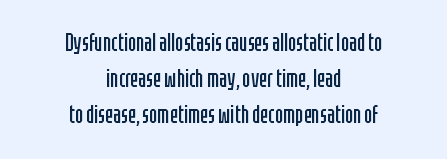
Q: Is the text bold? A: No.
Q: Is the text italic (slanted)? A: No, it is upright.
Q: Is the text underlined? A: No.
Q: How is the paragraph aligned? A: Centered.
Q: Is the spacing between letters normal or unusually wide? A: Normal.
Q: Is the spacing between lines tight, normal or loose? A: Normal.
